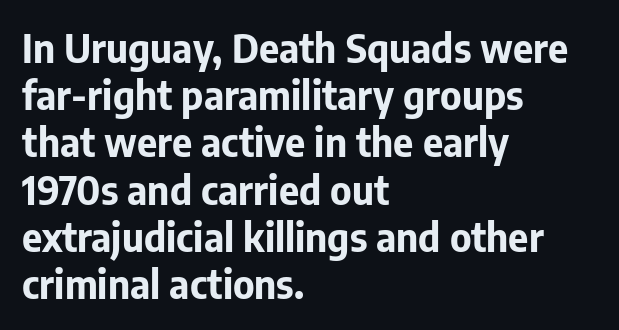
Q: Is the text bold? A: Yes.
Q: Is the text italic (slanted)? A: No, it is upright.
Q: Is the typeface a serif or a sans-serif typeface? A: Sans-serif.
Q: Is the text underlined? A: No.
Q: How is the paragraph aligned? A: Left-aligned.
Q: Is the spacing between letters normal or unusually wide? A: Normal.
Q: Width (condensed, normal, or wide)? A: Normal.
Q: Stroke contrast? A: Low.
Q: x-height? A: Medium.
Q: Monospaced? A: No.
